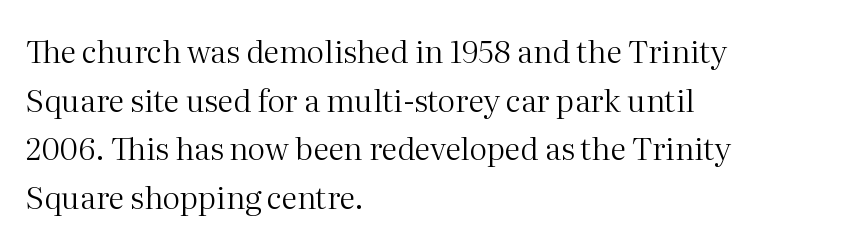
Nobody drew a line under any word here. The strokes carry an ordinary text weight at most. This is serif lettering, the kind often seen in printed books. How would I describe the line gaps? Plain and ordinary.
